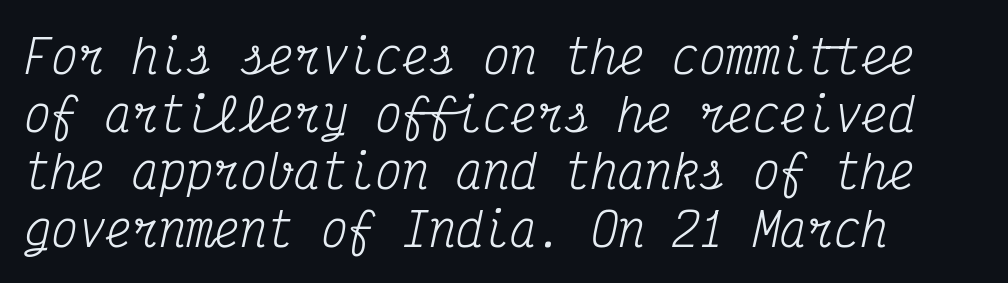
Q: Is the text bold? A: No.
Q: Is the text italic (slanted)? A: Yes, it leans right by about 12 degrees.
Q: Is the typeface a serif or a sans-serif typeface? A: Serif.
Q: Is the text underlined? A: No.
Q: Is the spacing between letters normal or unusually wide? A: Normal.
Q: Is the spacing between lines tight, normal or loose? A: Normal.
Q: Width (condensed, normal, or wide)? A: Condensed.
Q: Stroke contrast? A: Medium.
Q: x-height? A: Medium.
Q: Monospaced? A: Yes.
